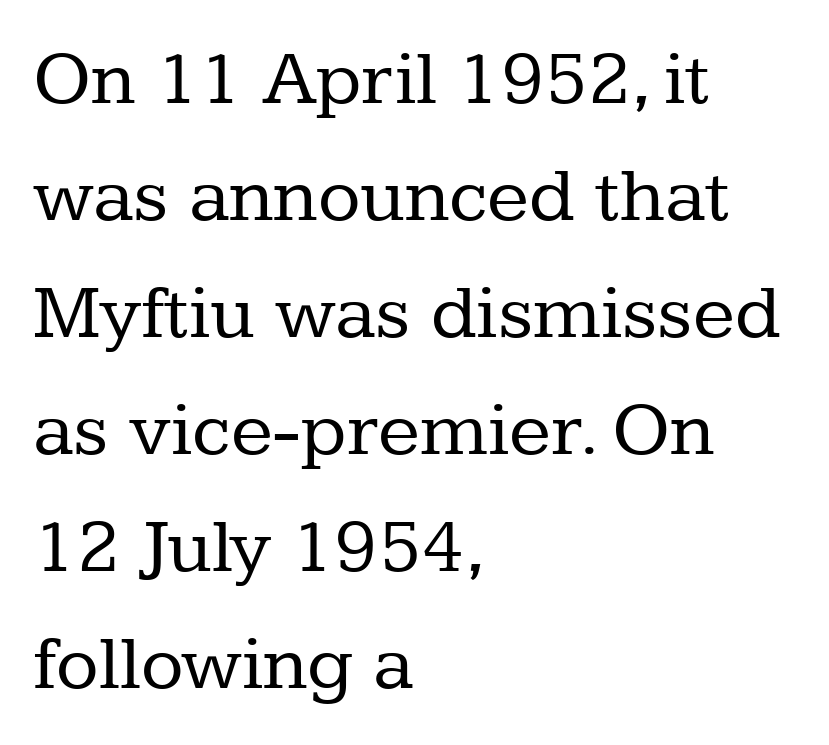
The image shows 78 px regular-weight serif type, upright; set left-aligned, normal line spacing (1.5x), normal letter spacing, not underlined; low stroke contrast and a medium x-height.
